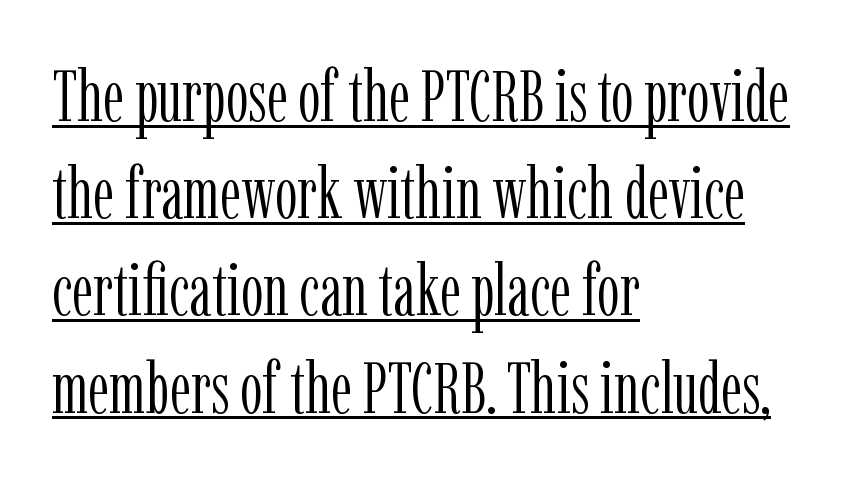
{"serif": "yes", "italic": "no", "bold": "no", "weight": "light", "width": "condensed", "stroke_contrast": "low", "x_height": "medium", "monospaced": "no", "underline": "yes", "align": "left", "line_spacing": "normal", "line_spacing_ratio": 1.35, "letter_spacing": "normal", "letter_spacing_em": 0.0, "glyph_px": 72}
